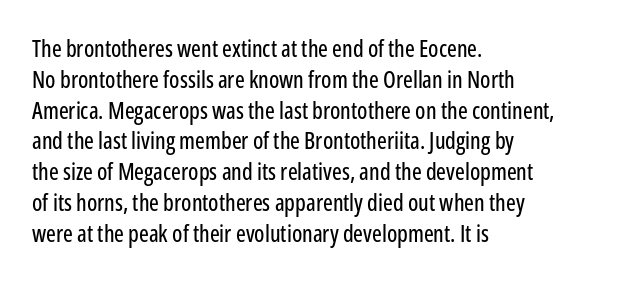
{"italic": "no", "underline": "no", "align": "left", "line_spacing": "normal", "line_spacing_ratio": 1.34, "letter_spacing": "normal", "letter_spacing_em": 0.0, "glyph_px": 23}
